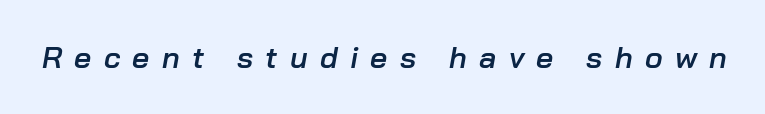
Q: Is the text bold? A: Semi-bold.
Q: Is the text italic (slanted)? A: Yes, it leans right by about 10 degrees.
Q: Is the text underlined? A: No.
Q: Is the spacing between letters normal or unusually wide? A: Unusually wide.
Q: Width (condensed, normal, or wide)? A: Normal.
Q: Stroke contrast? A: Low.
Q: x-height? A: Medium.
Q: Monospaced? A: No.
